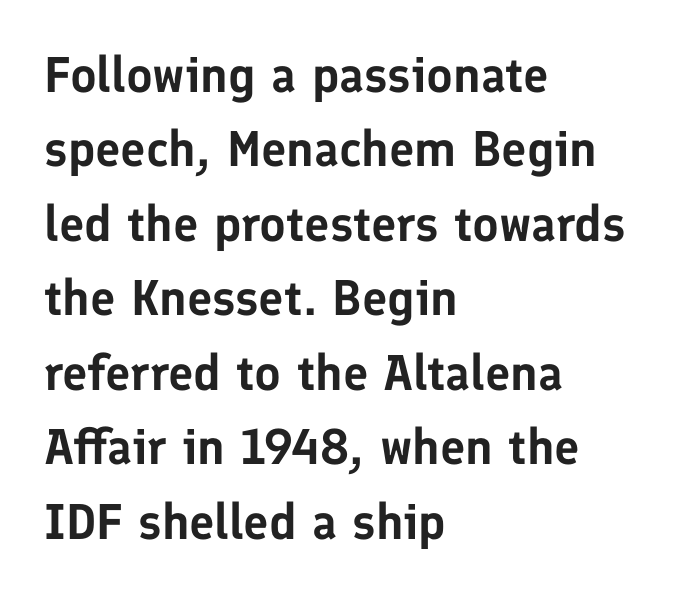
Leading matches the norm, producing a regular column. Layout note: lines flush left. This is roman type, the default non-slanted kind. Beneath every word, the page is bare.
